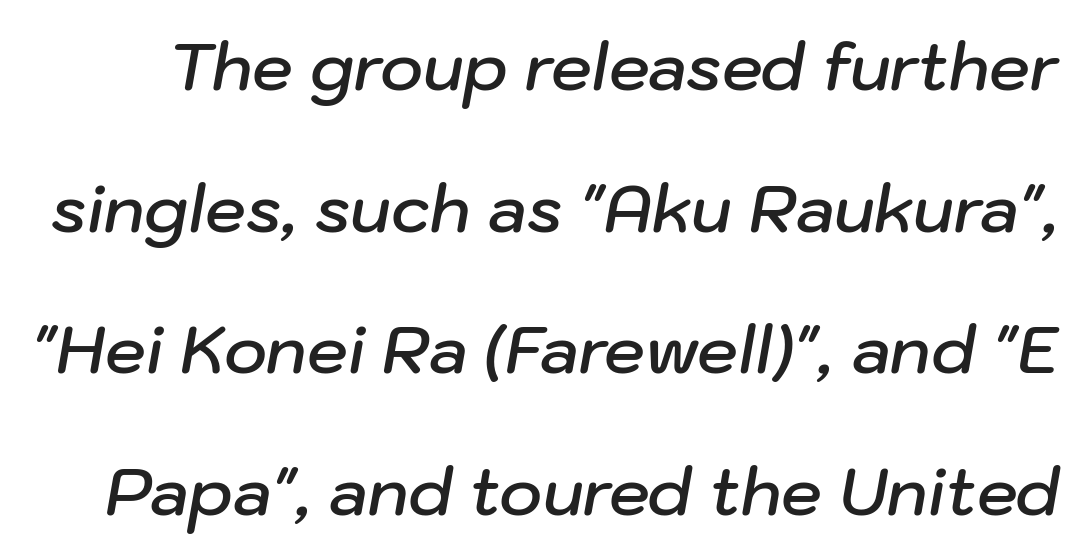
The image shows 65 px semibold type, italic (leaning right); set loose line spacing (2.18x), normal letter spacing, not underlined; low stroke contrast and a medium x-height.
